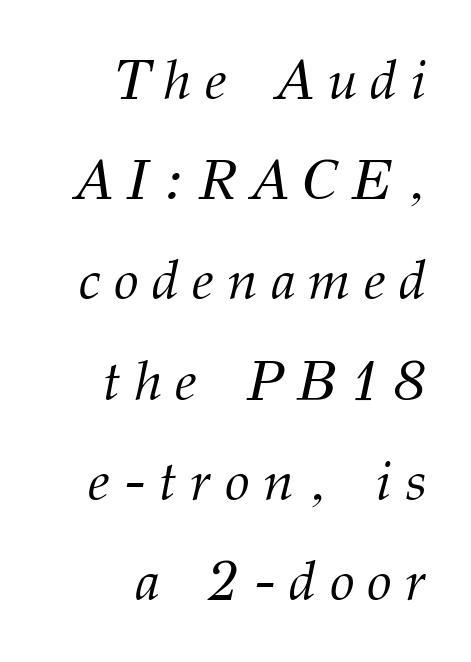
Q: Is the text bold? A: No.
Q: Is the text italic (slanted)? A: Yes, it leans right by about 12 degrees.
Q: Is the typeface a serif or a sans-serif typeface? A: Serif.
Q: Is the text underlined? A: No.
Q: How is the paragraph aligned? A: Right-aligned.
Q: Is the spacing between letters normal or unusually wide? A: Unusually wide.
Q: Width (condensed, normal, or wide)? A: Normal.
Q: Stroke contrast? A: Medium.
Q: x-height? A: Medium.
Q: Monospaced? A: No.
